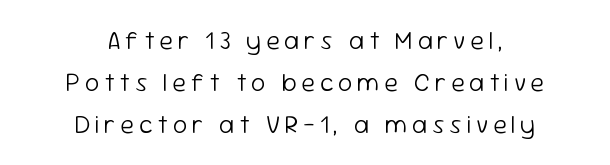
Q: Is the text bold? A: No.
Q: Is the text italic (slanted)? A: No, it is upright.
Q: Is the text underlined? A: No.
Q: How is the paragraph aligned? A: Centered.
Q: Is the spacing between lines tight, normal or loose? A: Normal.
